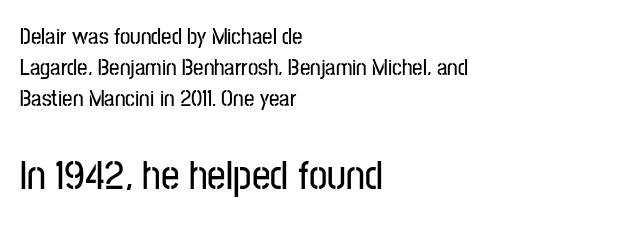
Q: Is the text italic (slanted)? A: No, it is upright.
Q: Is the typeface a serif or a sans-serif typeface? A: Sans-serif.
Q: Is the text underlined? A: No.
Q: How is the paragraph aligned? A: Left-aligned.
Q: Is the spacing between letters normal or unusually wide? A: Normal.
Q: Is the spacing between lines tight, normal or loose? A: Normal.
Q: Which block of text is set in a larger size, the first (top) or the second (bottom)? A: The second (bottom) one.
Q: Width (condensed, normal, or wide)? A: Condensed.
Q: Stroke contrast? A: Low.
Q: x-height? A: Medium.
Q: Monospaced? A: No.
